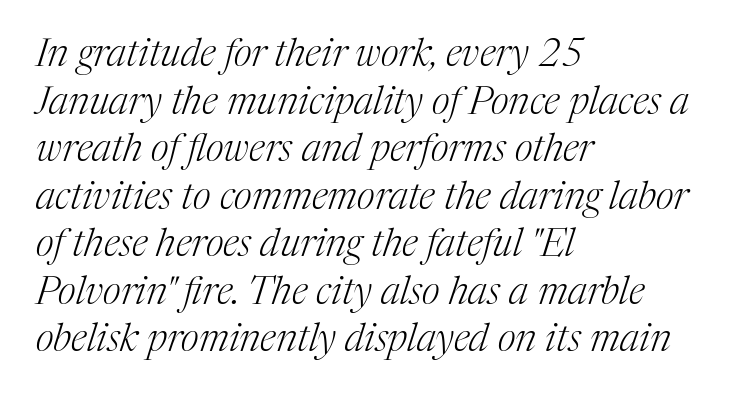
Q: Is the text bold? A: No.
Q: Is the text italic (slanted)? A: Yes, it leans right by about 17 degrees.
Q: Is the typeface a serif or a sans-serif typeface? A: Serif.
Q: Is the text underlined? A: No.
Q: How is the paragraph aligned? A: Left-aligned.
Q: Is the spacing between letters normal or unusually wide? A: Normal.
Q: Width (condensed, normal, or wide)? A: Normal.
Q: Stroke contrast? A: Medium.
Q: x-height? A: Medium.
Q: Monospaced? A: No.
